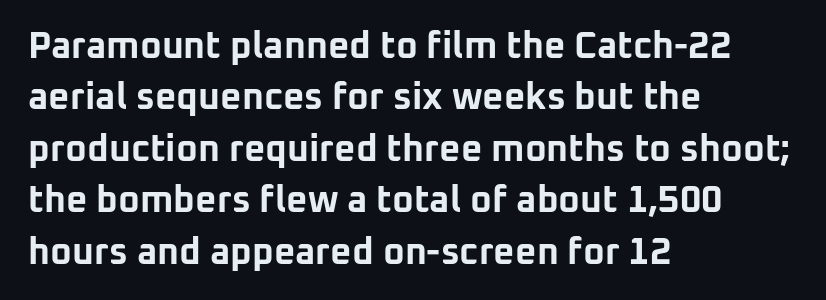
Q: Is the text bold? A: Yes.
Q: Is the text italic (slanted)? A: No, it is upright.
Q: Is the typeface a serif or a sans-serif typeface? A: Sans-serif.
Q: Is the text underlined? A: No.
Q: How is the paragraph aligned? A: Left-aligned.
Q: Is the spacing between letters normal or unusually wide? A: Normal.
Q: Is the spacing between lines tight, normal or loose? A: Normal.
Q: Width (condensed, normal, or wide)? A: Normal.
Q: Stroke contrast? A: Low.
Q: x-height? A: Medium.
Q: Monospaced? A: No.
